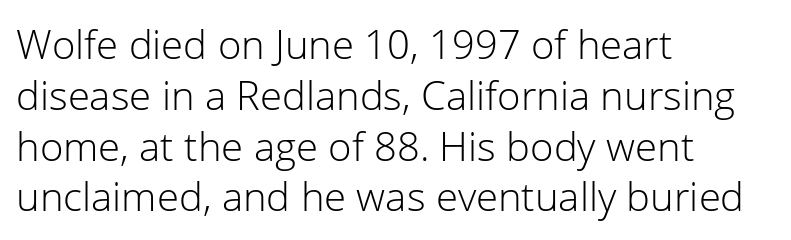
The passage shown is typeset with a sans-serif family. A typesetter would call this leading conventional body-copy spacing. The rendering keeps characters at their native spacing. Compared with a centered layout, this one pins lines to the left instead.
